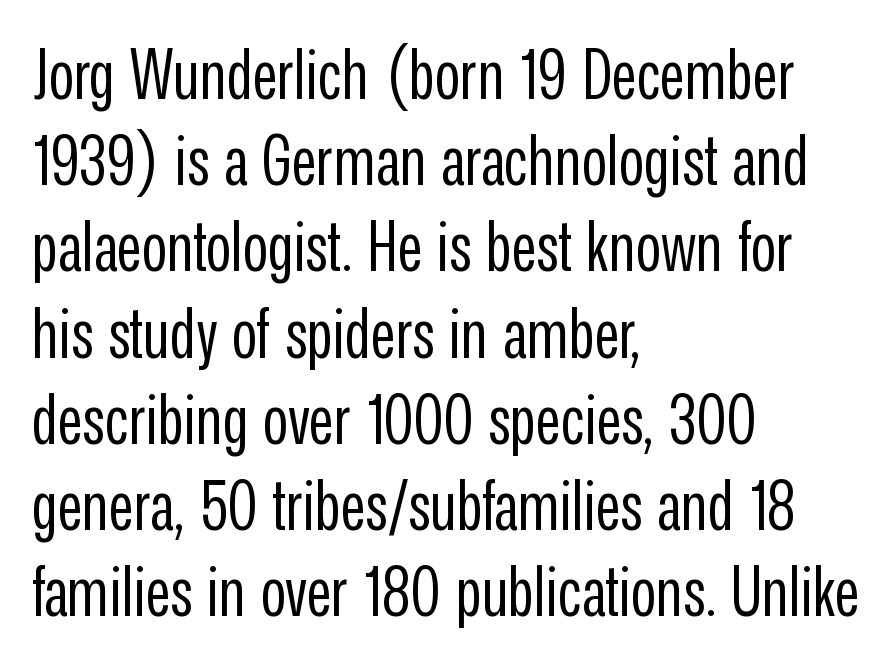
Q: Is the text bold? A: No.
Q: Is the text italic (slanted)? A: No, it is upright.
Q: Is the typeface a serif or a sans-serif typeface? A: Sans-serif.
Q: Is the text underlined? A: No.
Q: How is the paragraph aligned? A: Left-aligned.
Q: Is the spacing between letters normal or unusually wide? A: Normal.
Q: Is the spacing between lines tight, normal or loose? A: Normal.
Q: Width (condensed, normal, or wide)? A: Condensed.
Q: Stroke contrast? A: Low.
Q: x-height? A: Medium.
Q: Monospaced? A: No.
